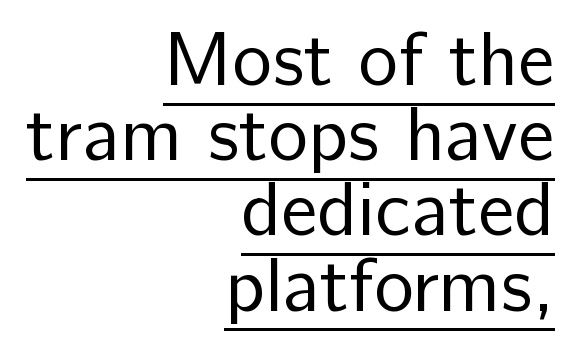
Q: Is the text bold? A: No.
Q: Is the text italic (slanted)? A: No, it is upright.
Q: Is the typeface a serif or a sans-serif typeface? A: Sans-serif.
Q: Is the text underlined? A: Yes.
Q: How is the paragraph aligned? A: Right-aligned.
Q: Is the spacing between letters normal or unusually wide? A: Normal.
Q: Is the spacing between lines tight, normal or loose? A: Tight.
Q: Width (condensed, normal, or wide)? A: Normal.
Q: Stroke contrast? A: Low.
Q: x-height? A: Medium.
Q: Monospaced? A: No.
